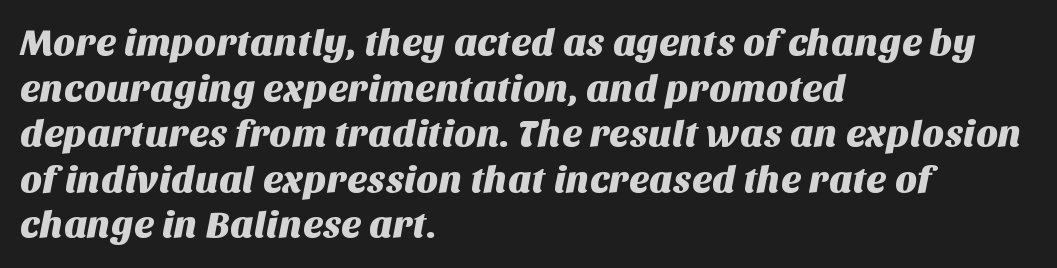
The image shows 38 px sans-serif type; set left-aligned, line spacing 1.2x, normal letter spacing, not underlined; medium stroke contrast and a large x-height.
